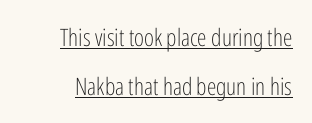
The image shows 24 px text type, upright; set loose line spacing (2.04x), normal letter spacing, underlined.
